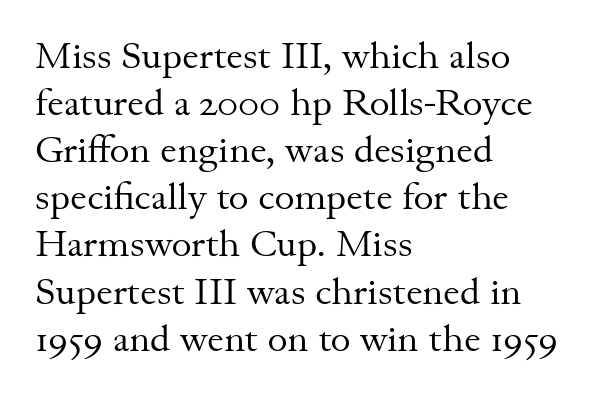
Q: Is the text bold? A: No.
Q: Is the text italic (slanted)? A: No, it is upright.
Q: Is the typeface a serif or a sans-serif typeface? A: Serif.
Q: Is the text underlined? A: No.
Q: How is the paragraph aligned? A: Left-aligned.
Q: Is the spacing between letters normal or unusually wide? A: Normal.
Q: Width (condensed, normal, or wide)? A: Normal.
Q: Stroke contrast? A: Medium.
Q: x-height? A: Small.
Q: Monospaced? A: No.
